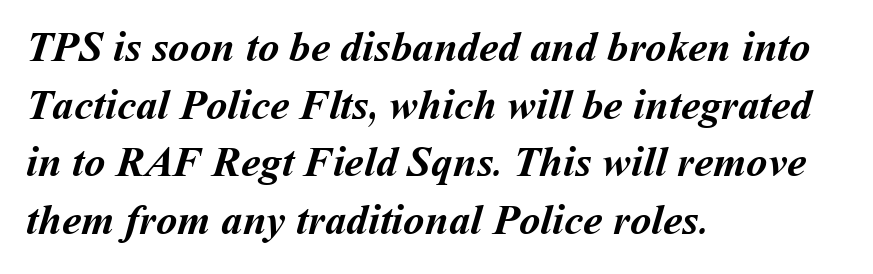
{"bold": "yes", "weight": "semibold", "width": "normal", "stroke_contrast": "medium", "x_height": "medium", "monospaced": "no", "underline": "no", "align": "left", "line_spacing": "normal", "line_spacing_ratio": 1.34, "letter_spacing": "normal", "letter_spacing_em": 0.0, "glyph_px": 43}
